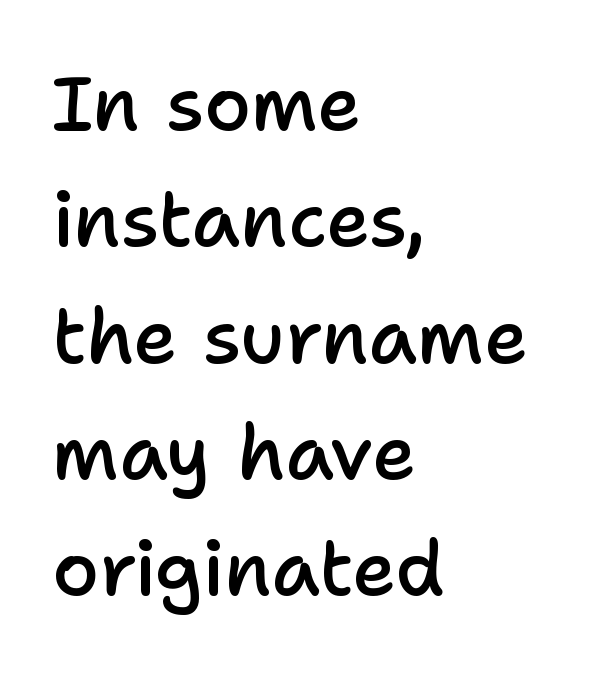
The image shows 76 px semibold sans-serif type, upright; set left-aligned, normal line spacing (1.53x), normal letter spacing, not underlined; low stroke contrast and a medium x-height.
